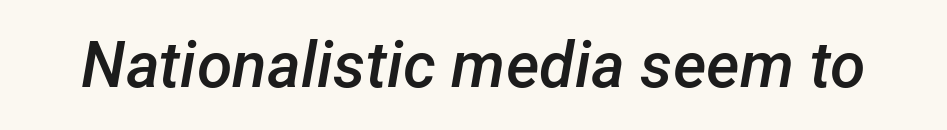
Q: Is the text bold? A: Semi-bold.
Q: Is the text italic (slanted)? A: Yes, it leans right by about 12 degrees.
Q: Is the text underlined? A: No.
Q: Is the spacing between letters normal or unusually wide? A: Normal.
Q: Width (condensed, normal, or wide)? A: Normal.
Q: Stroke contrast? A: Low.
Q: x-height? A: Medium.
Q: Monospaced? A: No.
